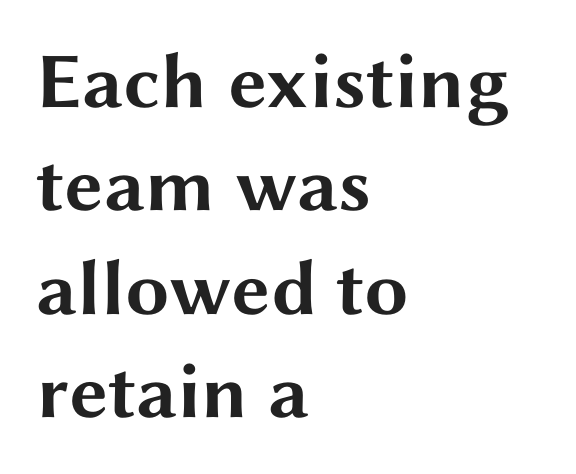
Q: Is the text bold? A: Yes.
Q: Is the text italic (slanted)? A: No, it is upright.
Q: Is the typeface a serif or a sans-serif typeface? A: Sans-serif.
Q: Is the text underlined? A: No.
Q: How is the paragraph aligned? A: Left-aligned.
Q: Is the spacing between letters normal or unusually wide? A: Normal.
Q: Is the spacing between lines tight, normal or loose? A: Normal.
Q: Width (condensed, normal, or wide)? A: Wide.
Q: Stroke contrast? A: Medium.
Q: x-height? A: Medium.
Q: Monospaced? A: No.
